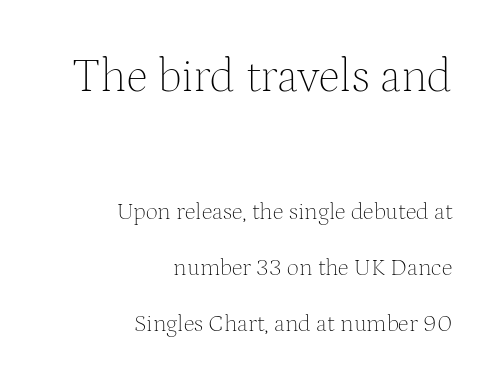
Baseline-to-baseline distance is far greater than the letter height. Line ends are locked; line starts wander. The letters stand straight up with perfectly vertical stems. Weight class: somewhere from thin through regular.
